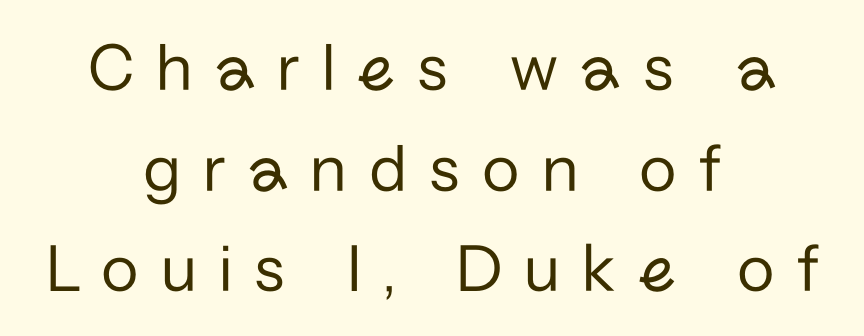
Q: Is the text bold? A: No.
Q: Is the text italic (slanted)? A: No, it is upright.
Q: Is the typeface a serif or a sans-serif typeface? A: Sans-serif.
Q: Is the text underlined? A: No.
Q: How is the paragraph aligned? A: Centered.
Q: Is the spacing between letters normal or unusually wide? A: Unusually wide.
Q: Is the spacing between lines tight, normal or loose? A: Normal.
Q: Width (condensed, normal, or wide)? A: Normal.
Q: Stroke contrast? A: Low.
Q: x-height? A: Medium.
Q: Monospaced? A: No.
